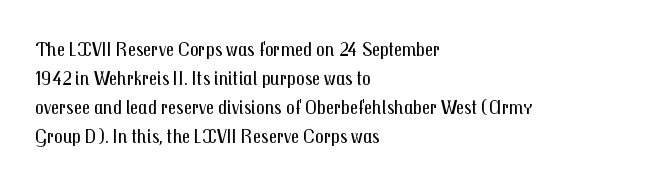
Q: Is the text bold? A: No.
Q: Is the text italic (slanted)? A: No, it is upright.
Q: Is the text underlined? A: No.
Q: How is the paragraph aligned? A: Left-aligned.
Q: Is the spacing between letters normal or unusually wide? A: Normal.
Q: Is the spacing between lines tight, normal or loose? A: Normal.
